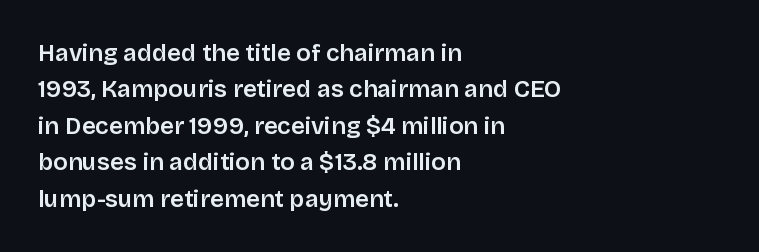
{"italic": "no", "bold": "semi", "underline": "no", "align": "left", "line_spacing": "normal", "line_spacing_ratio": 1.52, "letter_spacing": "normal", "letter_spacing_em": 0.0, "glyph_px": 24}
